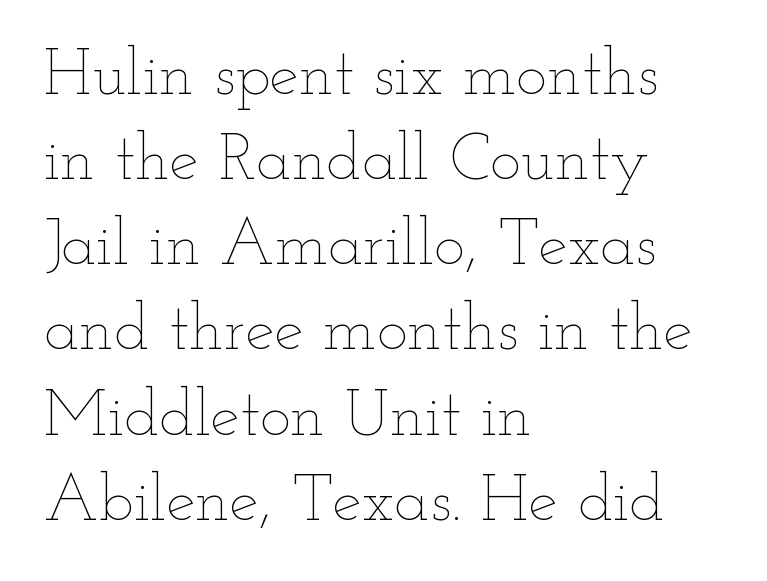
The vertical gap from one line to the next is medium. The lines in this sample share a left origin and differ only in where they stop. No heavy texture on the line: the type isn't bold. Words float on clear page, feet unadorned. Looks like regular typesetting: each glyph gets only the width it needs. Posture: upright roman.
